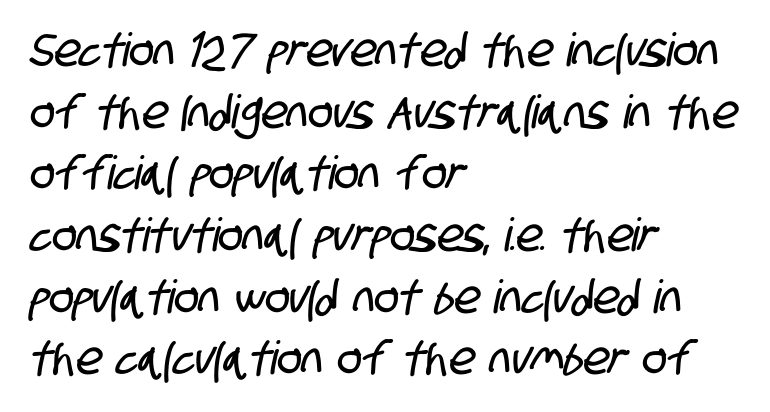
Q: Is the typeface a serif or a sans-serif typeface? A: Sans-serif.
Q: Is the text underlined? A: No.
Q: How is the paragraph aligned? A: Left-aligned.
Q: Is the spacing between letters normal or unusually wide? A: Normal.
Q: Is the spacing between lines tight, normal or loose? A: Normal.
Q: Width (condensed, normal, or wide)? A: Condensed.
Q: Stroke contrast? A: Low.
Q: x-height? A: Large.
Q: Monospaced? A: No.
